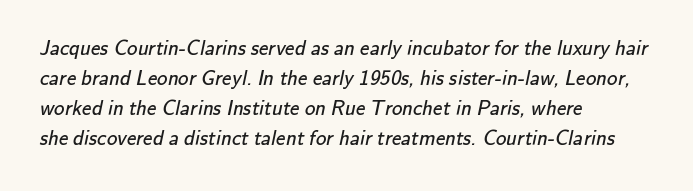
Q: Is the text bold? A: No.
Q: Is the text underlined? A: No.
Q: How is the paragraph aligned? A: Left-aligned.
Q: Is the spacing between letters normal or unusually wide? A: Normal.
Q: Is the spacing between lines tight, normal or loose? A: Normal.
